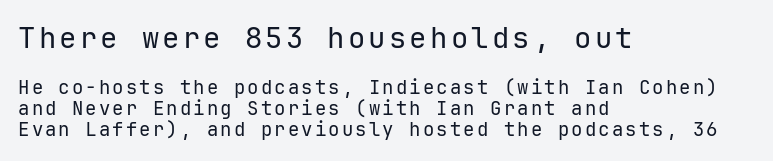
These lines huddle together more closely than default settings would place them. Characters remain perfectly vertical along every line. The designer went with a sans here, leaving each stem footless. Underlining? Definitely not there.
